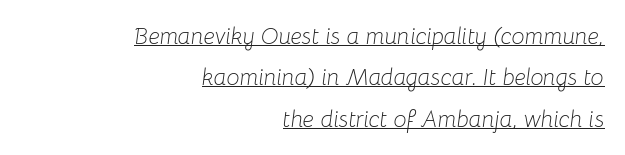
Q: Is the text bold? A: No.
Q: Is the text italic (slanted)? A: Yes, it leans right by about 8 degrees.
Q: Is the text underlined? A: Yes.
Q: How is the paragraph aligned? A: Right-aligned.
Q: Is the spacing between letters normal or unusually wide? A: Normal.
